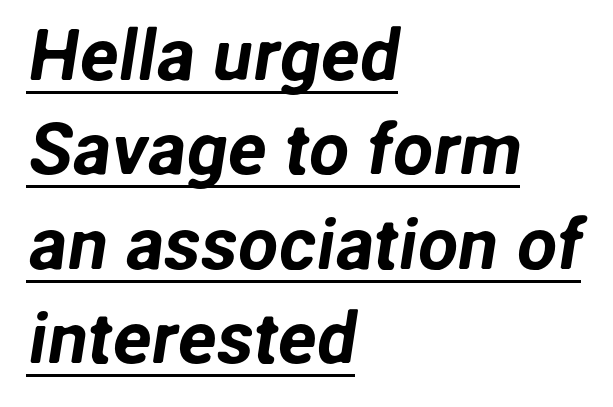
Grotesque or geometric, the face here clearly has no serifs. Compared with undecorated copy, this sample adds a rule below the words. In terms of letterspacing, this is plain default setting. The face used here is proportionally spaced, like ordinary book or web type.
